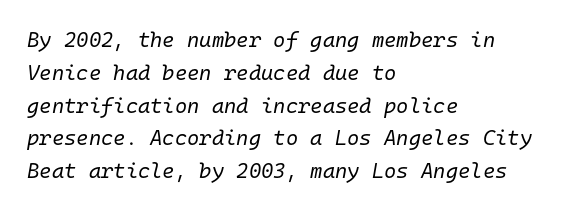
The image shows 21 px text type, italic (leaning right); set left-aligned, normal line spacing (1.56x), normal letter spacing, not underlined.
